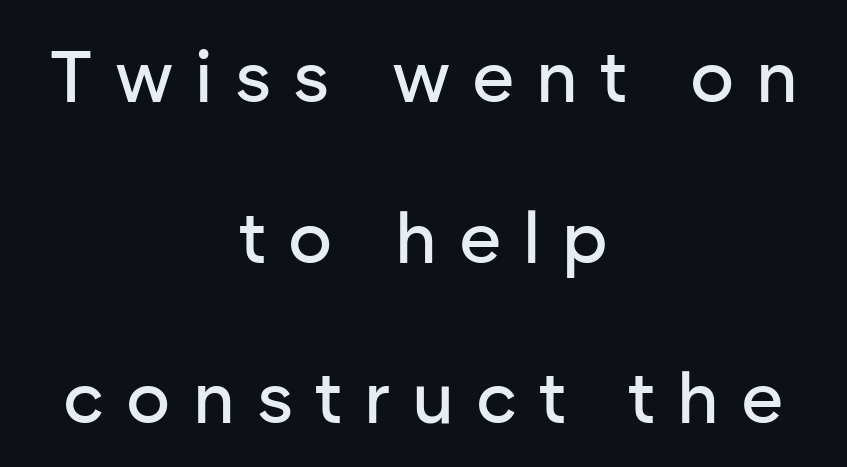
{"serif": "no", "italic": "no", "width": "normal", "stroke_contrast": "low", "x_height": "medium", "monospaced": "no", "underline": "no", "align": "center", "line_spacing": "loose", "line_spacing_ratio": 2.2, "letter_spacing": "wide", "letter_spacing_em": 0.3, "glyph_px": 73}
